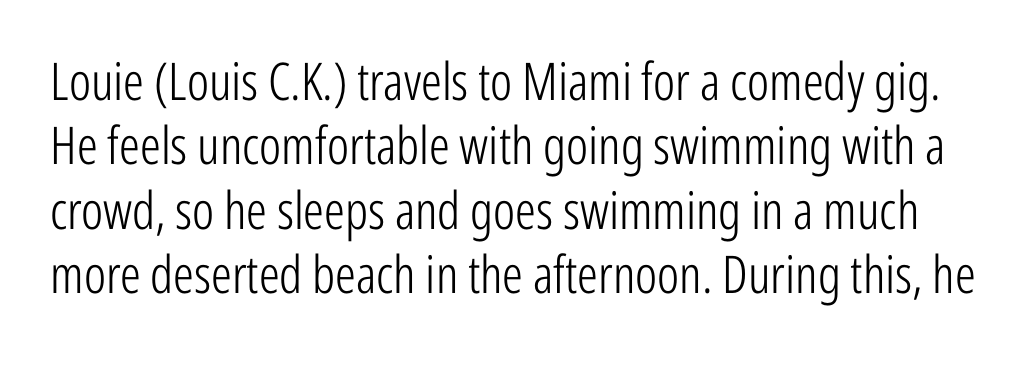
{"serif": "no", "italic": "no", "bold": "no", "weight": "light", "width": "condensed", "stroke_contrast": "low", "x_height": "medium", "monospaced": "no", "underline": "no", "line_spacing_ratio": 1.24, "letter_spacing": "normal", "letter_spacing_em": 0.0, "glyph_px": 52}
